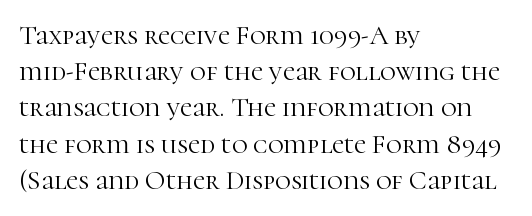
{"italic": "no", "bold": "no", "underline": "no", "align": "left", "line_spacing": "normal", "line_spacing_ratio": 1.34, "letter_spacing": "normal", "letter_spacing_em": 0.0, "glyph_px": 27}
